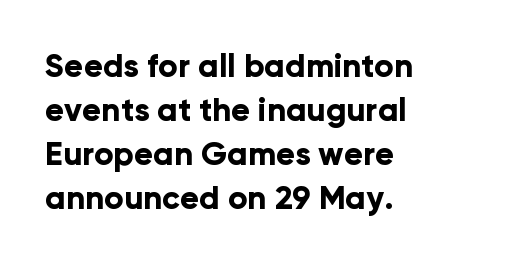
{"serif": "no", "italic": "no", "bold": "yes", "weight": "bold", "width": "normal", "stroke_contrast": "low", "x_height": "medium", "monospaced": "no", "underline": "no", "align": "left", "line_spacing": "normal", "line_spacing_ratio": 1.38, "letter_spacing": "normal", "letter_spacing_em": 0.0, "glyph_px": 32}
